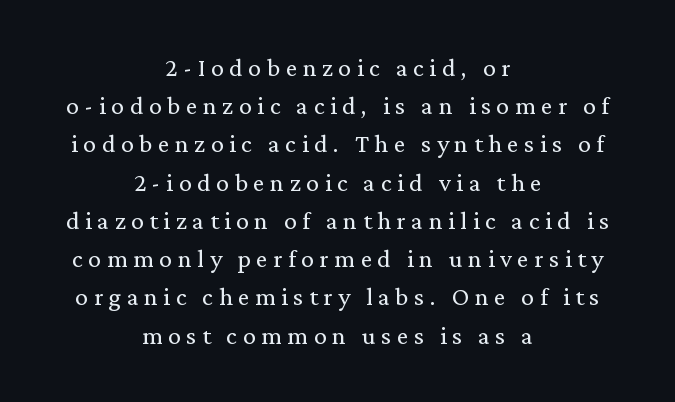
The image shows 26 px text type, upright; set centered, normal line spacing (1.47x), unusually wide letter spacing (+0.21 em), not underlined.
